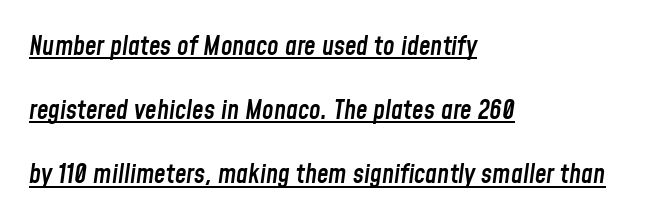
{"italic": "yes", "lean": "right", "slant_degrees": 8, "bold": "semi", "underline": "yes", "align": "left", "line_spacing": "loose", "line_spacing_ratio": 2.47, "letter_spacing": "normal", "letter_spacing_em": 0.0, "glyph_px": 26}
